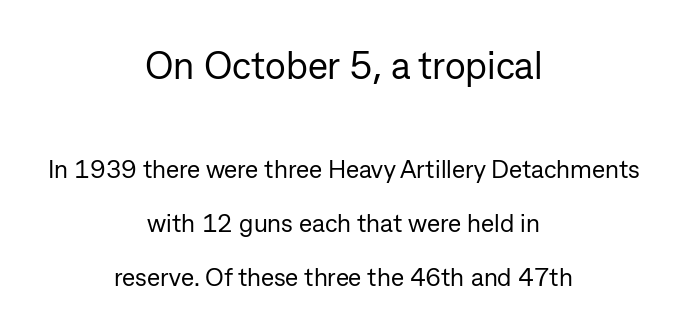
Q: Is the text bold? A: No.
Q: Is the text italic (slanted)? A: No, it is upright.
Q: Is the typeface a serif or a sans-serif typeface? A: Sans-serif.
Q: Is the text underlined? A: No.
Q: How is the paragraph aligned? A: Centered.
Q: Is the spacing between letters normal or unusually wide? A: Normal.
Q: Is the spacing between lines tight, normal or loose? A: Loose.
Q: Which block of text is set in a larger size, the first (top) or the second (bottom)? A: The first (top) one.
Q: Width (condensed, normal, or wide)? A: Normal.
Q: Stroke contrast? A: Low.
Q: x-height? A: Medium.
Q: Monospaced? A: No.
